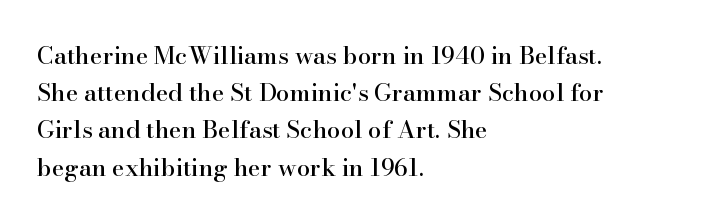
Q: Is the text italic (slanted)? A: No, it is upright.
Q: Is the text underlined? A: No.
Q: How is the paragraph aligned? A: Left-aligned.
Q: Is the spacing between letters normal or unusually wide? A: Normal.
Q: Is the spacing between lines tight, normal or loose? A: Normal.
